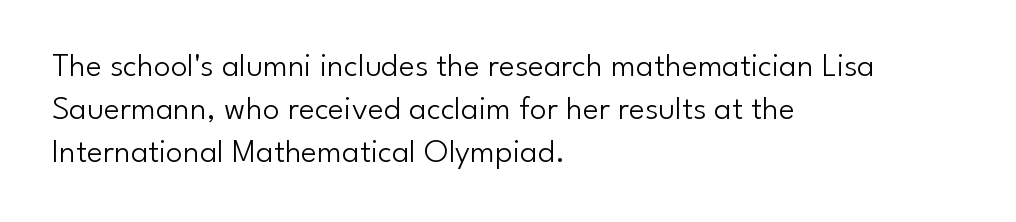
The image shows 34 px light sans-serif type, upright; set left-aligned, normal line spacing (1.26x), normal letter spacing, not underlined; low stroke contrast and a small x-height.
